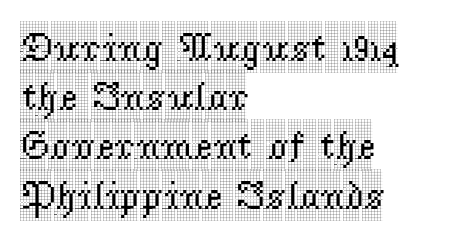
Q: Is the text italic (slanted)? A: No, it is upright.
Q: Is the typeface a serif or a sans-serif typeface? A: Serif.
Q: Is the text underlined? A: No.
Q: How is the paragraph aligned? A: Left-aligned.
Q: Is the spacing between letters normal or unusually wide? A: Normal.
Q: Width (condensed, normal, or wide)? A: Condensed.
Q: x-height? A: Large.
Q: Monospaced? A: No.
